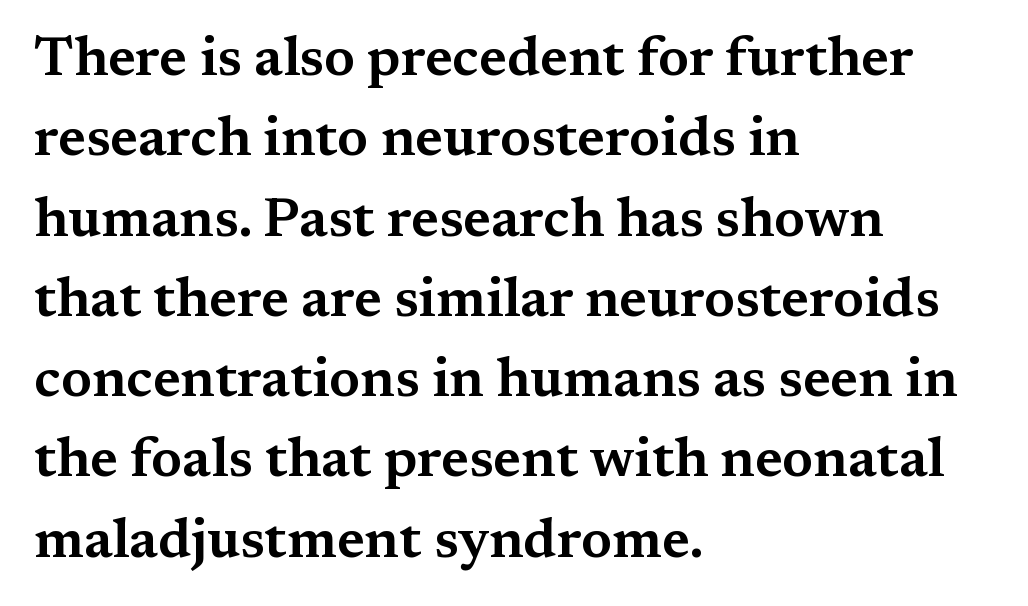
The image shows 55 px wide serif type, upright; set left-aligned, normal line spacing (1.46x), normal letter spacing, not underlined; medium stroke contrast and a medium x-height.
